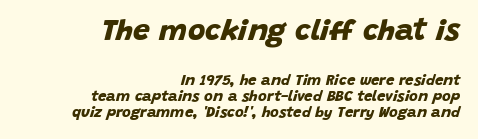
{"serif": "no", "bold": "yes", "weight": "bold", "width": "normal", "stroke_contrast": "low", "x_height": "large", "monospaced": "no", "underline": "no", "align": "right", "line_spacing": "tight", "line_spacing_ratio": 1.06, "letter_spacing": "normal", "letter_spacing_em": 0.0, "larger_block": "first", "size_ratio": 2.0, "glyph_px": 30}
